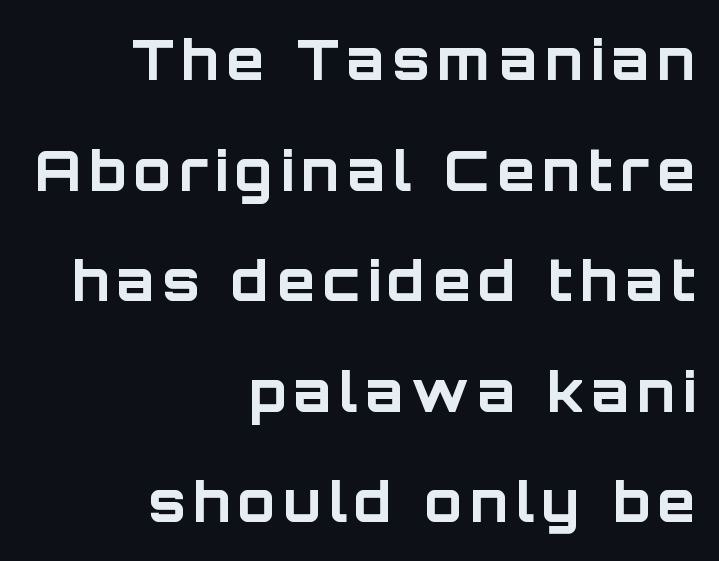
These lines stack with their right ends in a neat column. Interline gaps are noticeably wide in this sample. A sans-serif font was chosen for this passage. Vertical strokes here are truly vertical.
